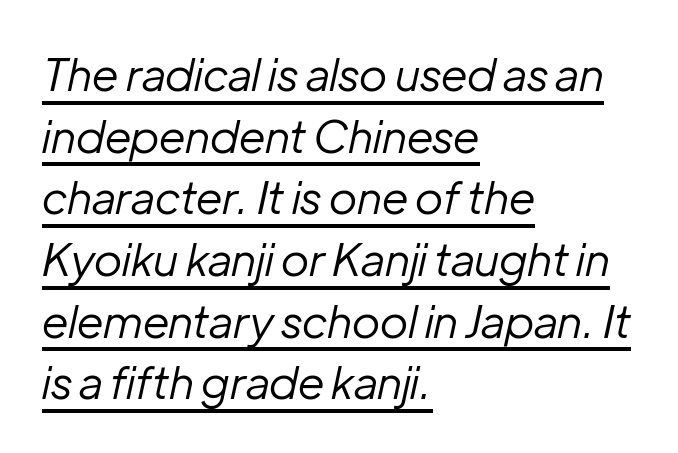
Q: Is the text bold? A: No.
Q: Is the text italic (slanted)? A: Yes, it leans right by about 12 degrees.
Q: Is the text underlined? A: Yes.
Q: How is the paragraph aligned? A: Left-aligned.
Q: Is the spacing between letters normal or unusually wide? A: Normal.
Q: Is the spacing between lines tight, normal or loose? A: Normal.
Q: Width (condensed, normal, or wide)? A: Normal.
Q: Stroke contrast? A: Low.
Q: x-height? A: Medium.
Q: Monospaced? A: No.
